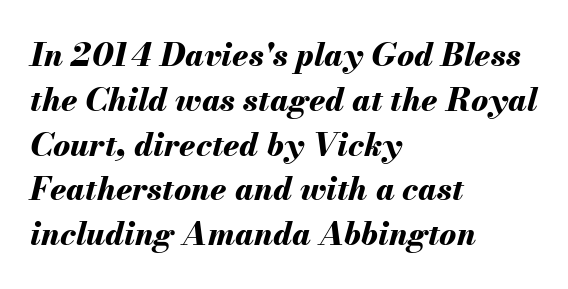
Q: Is the text bold? A: Yes.
Q: Is the text italic (slanted)? A: Yes, it leans right by about 13 degrees.
Q: Is the text underlined? A: No.
Q: How is the paragraph aligned? A: Left-aligned.
Q: Is the spacing between letters normal or unusually wide? A: Normal.
Q: Is the spacing between lines tight, normal or loose? A: Normal.
Q: Width (condensed, normal, or wide)? A: Normal.
Q: Stroke contrast? A: Medium.
Q: x-height? A: Small.
Q: Monospaced? A: No.
